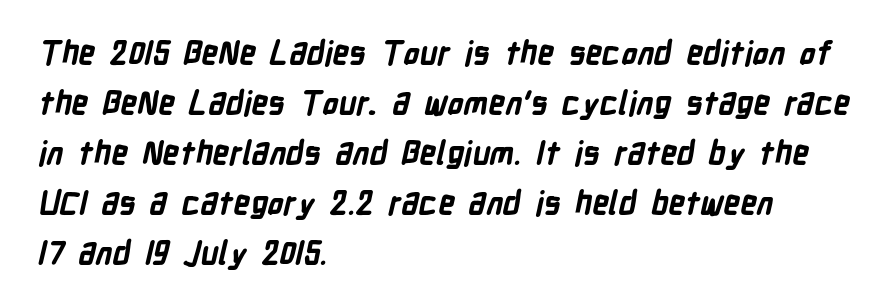
{"serif": "no", "bold": "yes", "weight": "bold", "width": "condensed", "stroke_contrast": "low", "x_height": "medium", "monospaced": "no", "underline": "no", "align": "left", "line_spacing": "normal", "line_spacing_ratio": 1.56, "letter_spacing": "normal", "letter_spacing_em": 0.0, "glyph_px": 32}
